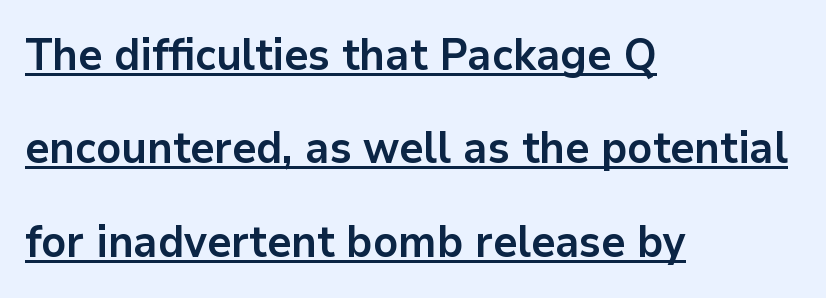
{"serif": "no", "italic": "no", "bold": "yes", "weight": "bold", "width": "normal", "stroke_contrast": "low", "x_height": "medium", "monospaced": "no", "underline": "yes", "align": "left", "line_spacing": "loose", "line_spacing_ratio": 2.12, "letter_spacing": "normal", "letter_spacing_em": 0.0, "glyph_px": 44}
